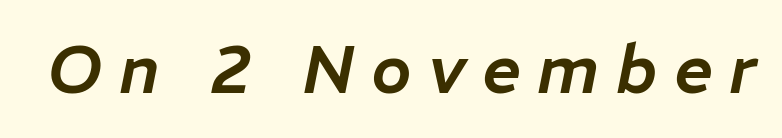
{"italic": "yes", "lean": "right", "slant_degrees": 11, "width": "normal", "stroke_contrast": "low", "x_height": "medium", "monospaced": "no", "underline": "no", "letter_spacing": "wide", "letter_spacing_em": 0.24, "glyph_px": 68}
